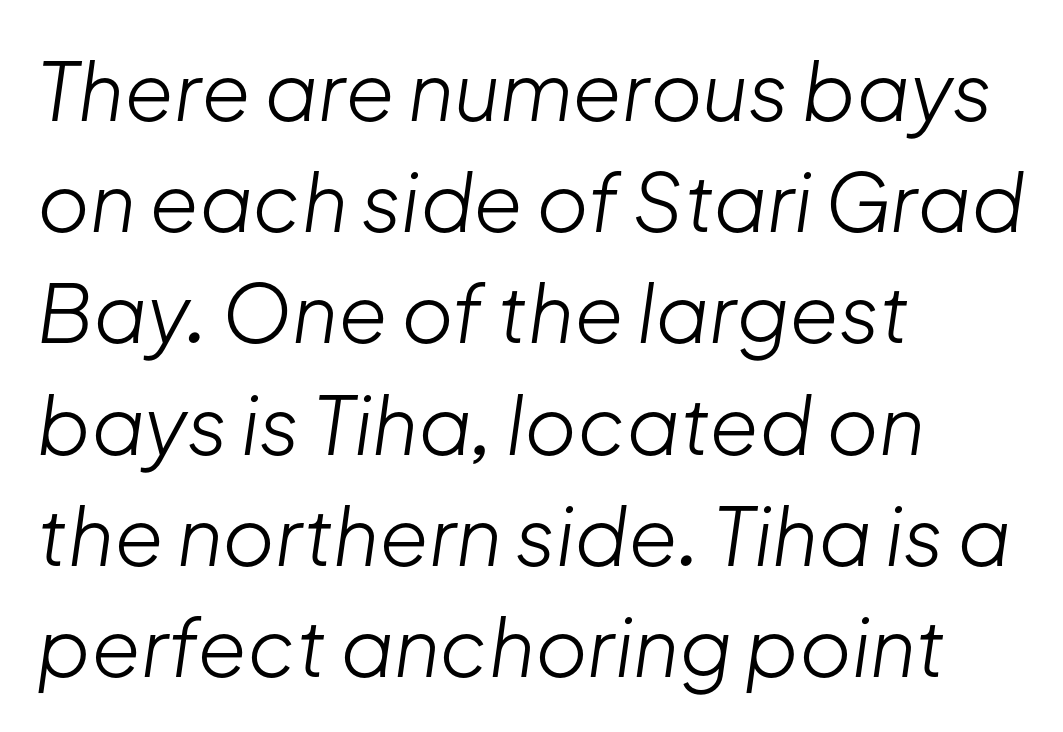
Only glyphs here, with clear space below each row. Nothing unusual about the tracking: characters are spaced as the font intends. Leading matches the norm, producing a regular column. Each letter keeps its own natural width here, so spacing adapts to shape. Line beginnings align vertically; line endings do not.
